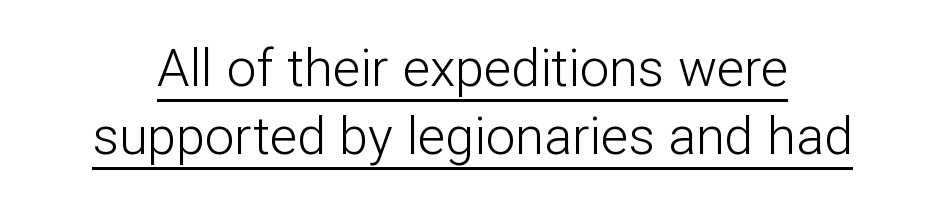
{"serif": "no", "italic": "no", "bold": "no", "weight": "light", "width": "normal", "stroke_contrast": "low", "x_height": "medium", "monospaced": "no", "underline": "yes", "line_spacing": "normal", "line_spacing_ratio": 1.31, "letter_spacing": "normal", "letter_spacing_em": 0.0, "glyph_px": 52}
